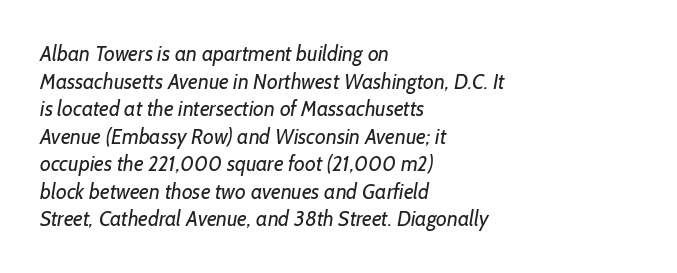
{"bold": "no", "underline": "no", "align": "left", "line_spacing": "normal", "line_spacing_ratio": 1.31, "letter_spacing": "normal", "letter_spacing_em": 0.0, "glyph_px": 21}
